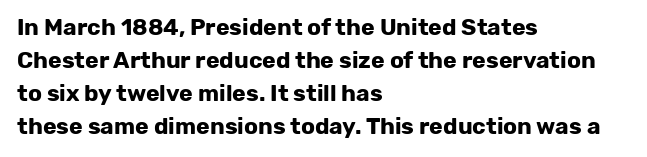
Q: Is the text bold? A: Yes.
Q: Is the text italic (slanted)? A: No, it is upright.
Q: Is the text underlined? A: No.
Q: How is the paragraph aligned? A: Left-aligned.
Q: Is the spacing between letters normal or unusually wide? A: Normal.
Q: Is the spacing between lines tight, normal or loose? A: Normal.
